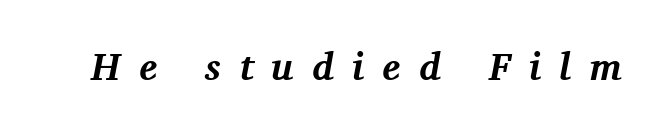
{"serif": "yes", "italic": "yes", "lean": "right", "slant_degrees": 11, "bold": "yes", "weight": "bold", "width": "normal", "stroke_contrast": "medium", "x_height": "medium", "monospaced": "no", "underline": "no", "letter_spacing": "wide", "letter_spacing_em": 0.49, "glyph_px": 38}
